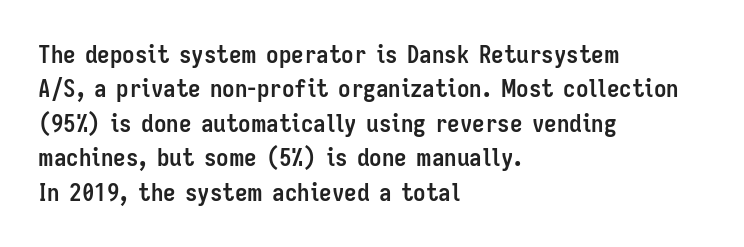
Q: Is the text bold? A: Yes.
Q: Is the text italic (slanted)? A: No, it is upright.
Q: Is the text underlined? A: No.
Q: How is the paragraph aligned? A: Left-aligned.
Q: Is the spacing between letters normal or unusually wide? A: Normal.
Q: Is the spacing between lines tight, normal or loose? A: Normal.
